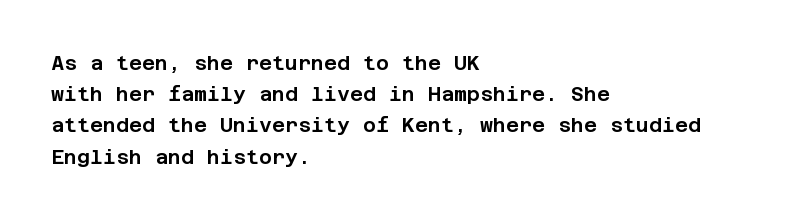
The image shows 20 px text type, upright; set left-aligned, normal line spacing (1.56x), normal letter spacing, not underlined.
